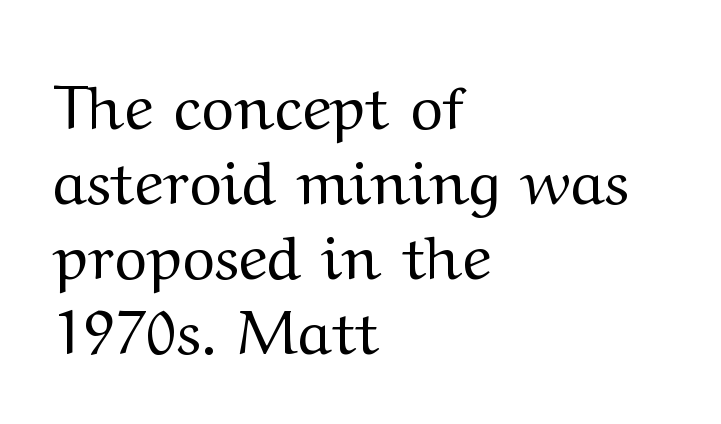
The image shows 62 px regular-weight, wide serif type, upright; set left-aligned, line spacing 1.21x, normal letter spacing, not underlined; medium stroke contrast and a medium x-height.
